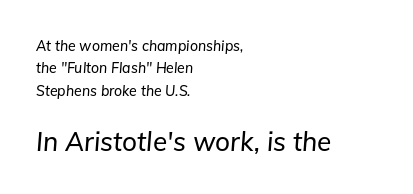
{"italic": "yes", "lean": "right", "slant_degrees": 5, "underline": "no", "align": "left", "line_spacing": "normal", "line_spacing_ratio": 1.6, "letter_spacing": "normal", "letter_spacing_em": 0.0, "larger_block": "second", "size_ratio": 1.86, "glyph_px": 26}
